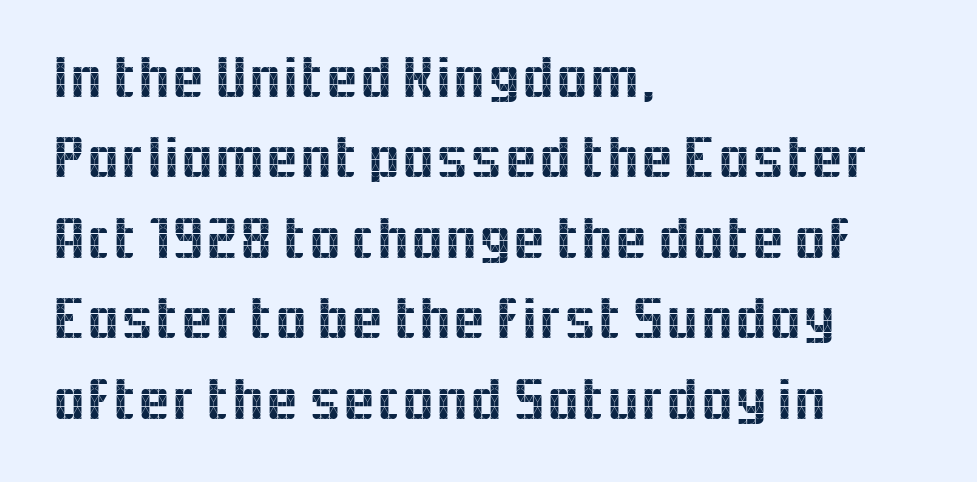
{"serif": "no", "italic": "no", "width": "normal", "x_height": "medium", "monospaced": "no", "underline": "no", "align": "left", "line_spacing": "normal", "line_spacing_ratio": 1.34, "letter_spacing": "normal", "letter_spacing_em": 0.0, "glyph_px": 60}
